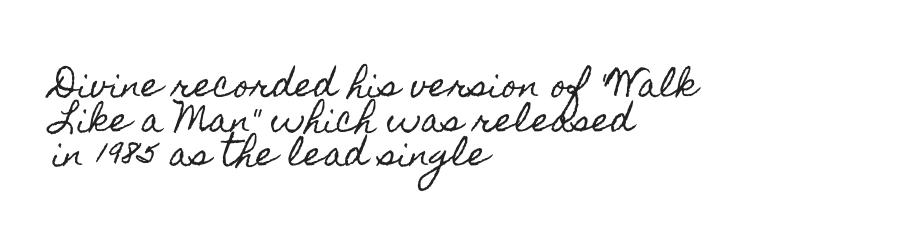
The image shows 33 px condensed type; set left-aligned, tight line spacing (1.05x), normal letter spacing, not underlined; a small x-height.
